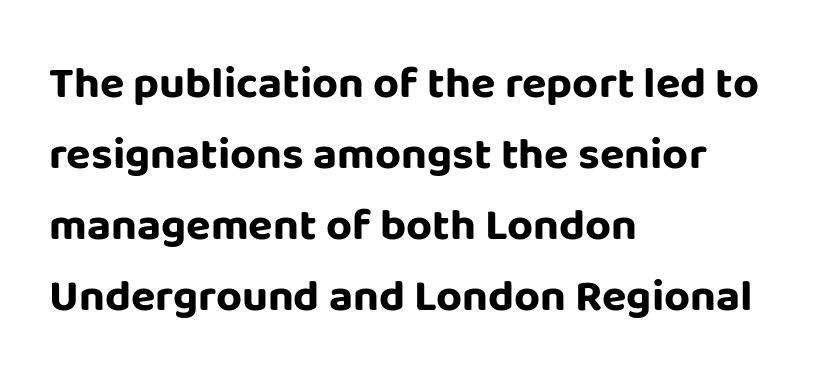
The image shows 45 px bold sans-serif type, upright; set left-aligned, normal line spacing (1.58x), normal letter spacing, not underlined; low stroke contrast and a large x-height.
